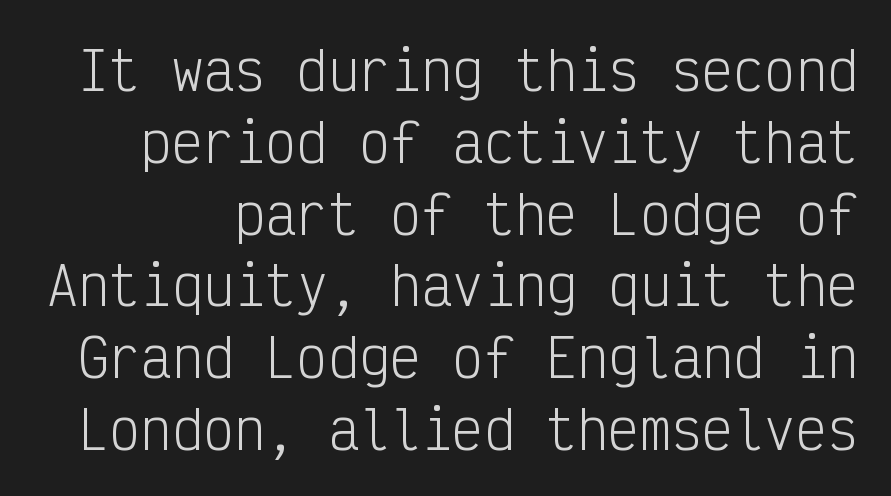
The image shows 52 px light, condensed sans-serif type, upright, monospaced; set normal line spacing (1.38x), normal letter spacing, not underlined; low stroke contrast and a medium x-height.
